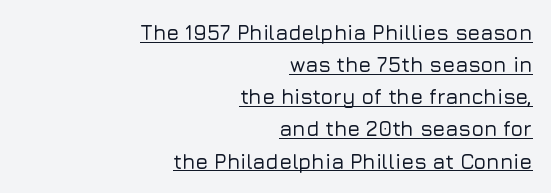
The image shows 21 px text type, upright; set right-aligned, normal line spacing (1.53x), normal letter spacing, underlined.
